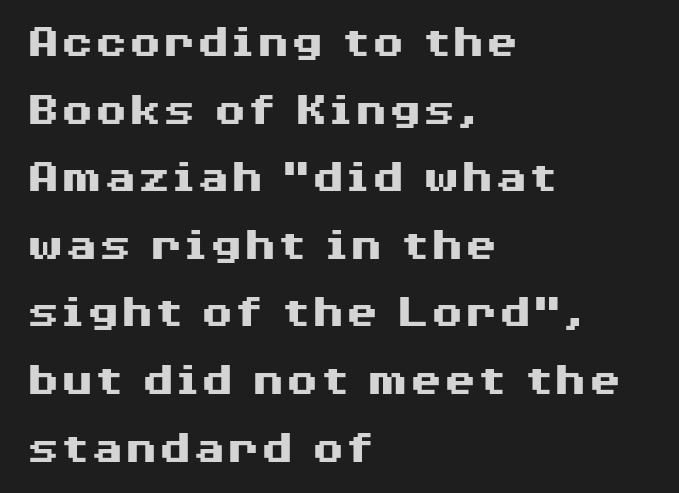
Look at the bottom of the vertical strokes: they stop flat, with no serifs. The lines sit at an ordinary, default distance from one another. Spacing verdict: proportional, widths tailored to each character. Caption: bold face, heavy strokes.
